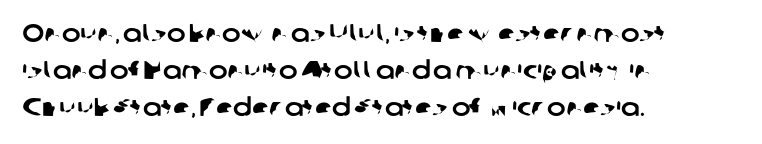
The image shows 25 px text type; set left-aligned, normal line spacing (1.48x), normal letter spacing, not underlined.
